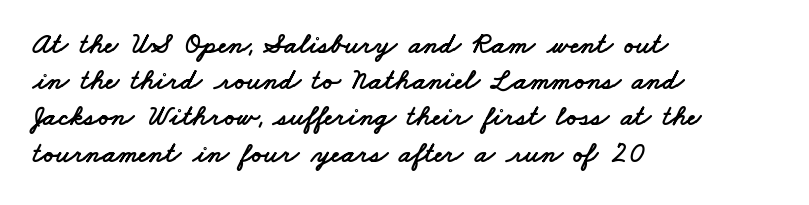
Q: Is the typeface a serif or a sans-serif typeface? A: Sans-serif.
Q: Is the text underlined? A: No.
Q: How is the paragraph aligned? A: Left-aligned.
Q: Is the spacing between letters normal or unusually wide? A: Normal.
Q: Is the spacing between lines tight, normal or loose? A: Normal.
Q: Width (condensed, normal, or wide)? A: Wide.
Q: Stroke contrast? A: Low.
Q: x-height? A: Small.
Q: Monospaced? A: No.
